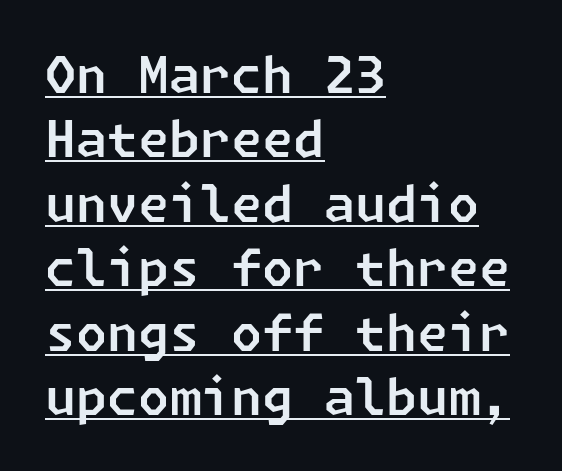
{"serif": "no", "width": "normal", "stroke_contrast": "low", "x_height": "medium", "underline": "yes", "align": "left", "line_spacing": "normal", "line_spacing_ratio": 1.29, "letter_spacing": "normal", "letter_spacing_em": 0.0, "glyph_px": 50}
